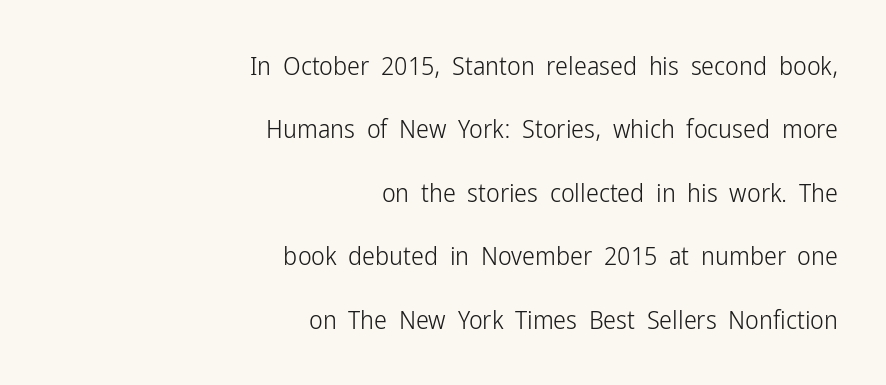
{"italic": "no", "bold": "no", "underline": "no", "align": "right", "line_spacing": "loose", "line_spacing_ratio": 2.44, "letter_spacing": "normal", "letter_spacing_em": 0.0, "glyph_px": 26}
